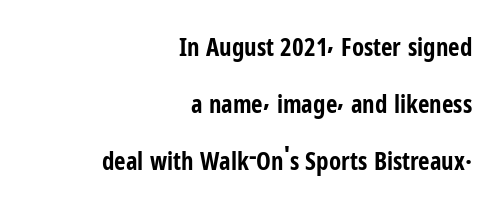
{"italic": "no", "bold": "yes", "underline": "no", "align": "right", "line_spacing": "loose", "line_spacing_ratio": 2.28, "letter_spacing": "normal", "letter_spacing_em": 0.0, "glyph_px": 25}
